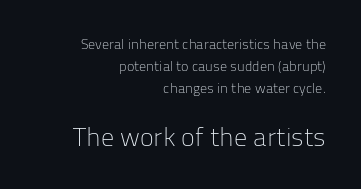
The image shows 26 px text type, upright; set right-aligned, normal line spacing (1.56x), normal letter spacing, not underlined; the second (bottom) block is 1.86x larger.
